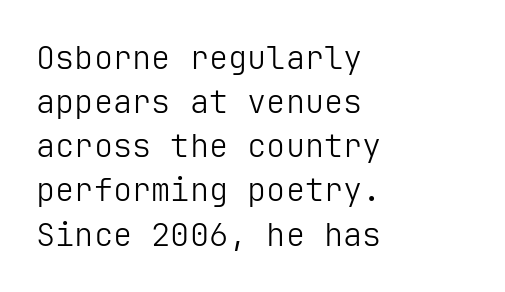
Left-aligned paragraph, ragged on the right. Letters rest on an invisible, unmarked baseline. This block has exactly the height ordinary leading produces. Stroke mass is kept to a normal reading level or below.
